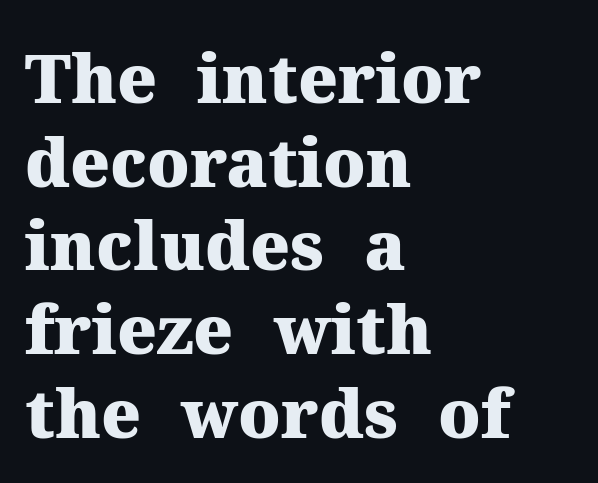
Summary of weight: heavy, a full bold. In terms of leading, this rendering sits right in the middle. Descenders hang freely into open space. Observe the serifs anchoring each vertical stroke in this sample. The horizontal fit of the characters is conventional and even.
